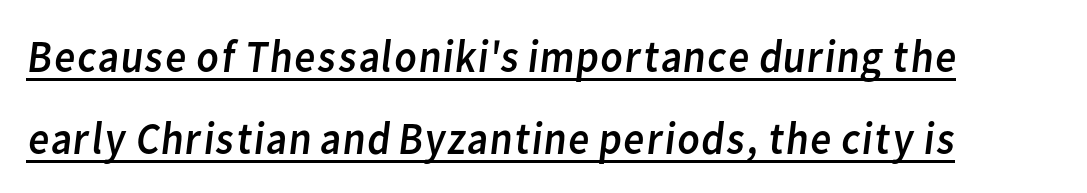
The lettering is marked with a stroke running underneath it. Short note: letters normally spaced. No feet cap the strokes, marking this as sans-serif type. Layout note: lines flush left. Do the characters align in a grid? No, the font is proportional. Heft: none added — not bold.
